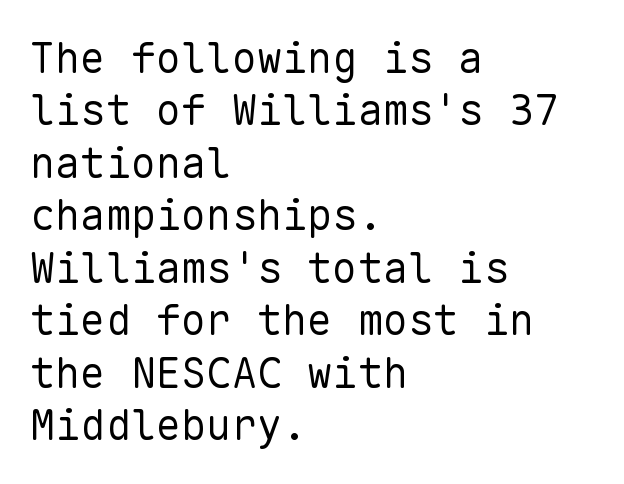
Teacher's note: observe the even left margin — that is flush-left alignment. Every character here occupies the same horizontal width, giving the sample a typewriter-like rhythm. Characters follow at the spacing the type designer built in. The weight tops out at a normal text grade. Compared with typical paragraphs, the rows here are spaced about the same.
